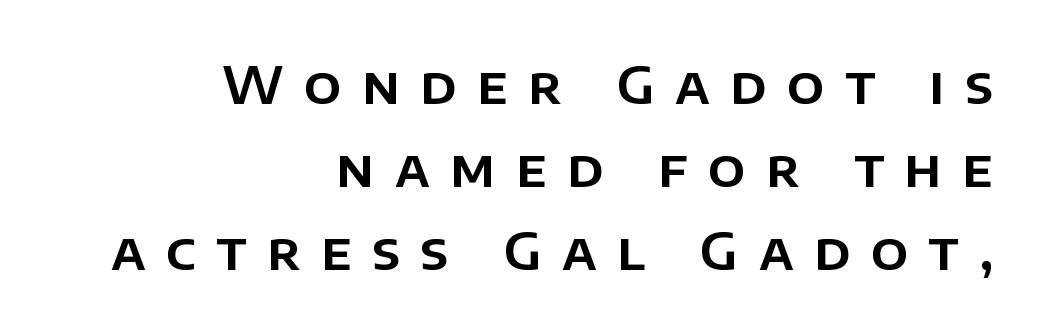
{"serif": "no", "italic": "no", "width": "normal", "stroke_contrast": "low", "x_height": "large", "monospaced": "no", "underline": "no", "align": "right", "line_spacing": "normal", "line_spacing_ratio": 1.6, "letter_spacing": "wide", "letter_spacing_em": 0.39, "glyph_px": 52}
